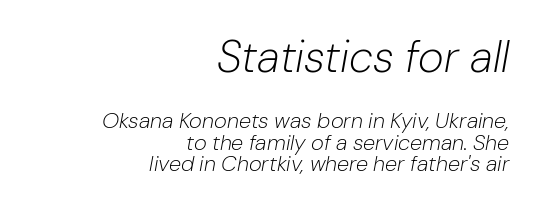
{"italic": "yes", "lean": "right", "slant_degrees": 10, "bold": "no", "weight": "light", "width": "normal", "stroke_contrast": "low", "x_height": "medium", "monospaced": "no", "underline": "no", "align": "right", "line_spacing": "tight", "line_spacing_ratio": 0.98, "letter_spacing": "normal", "letter_spacing_em": 0.0, "larger_block": "first", "size_ratio": 2.0, "glyph_px": 44}
